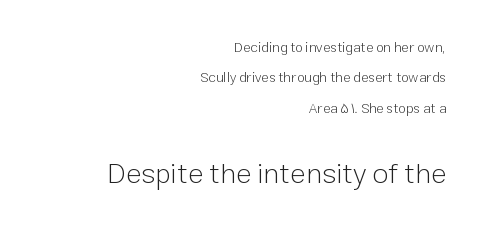
The image shows 29 px light sans-serif type, upright; set right-aligned, loose line spacing (2.17x), normal letter spacing, not underlined; the second (bottom) block is 2.07x larger; low stroke contrast and a medium x-height.
